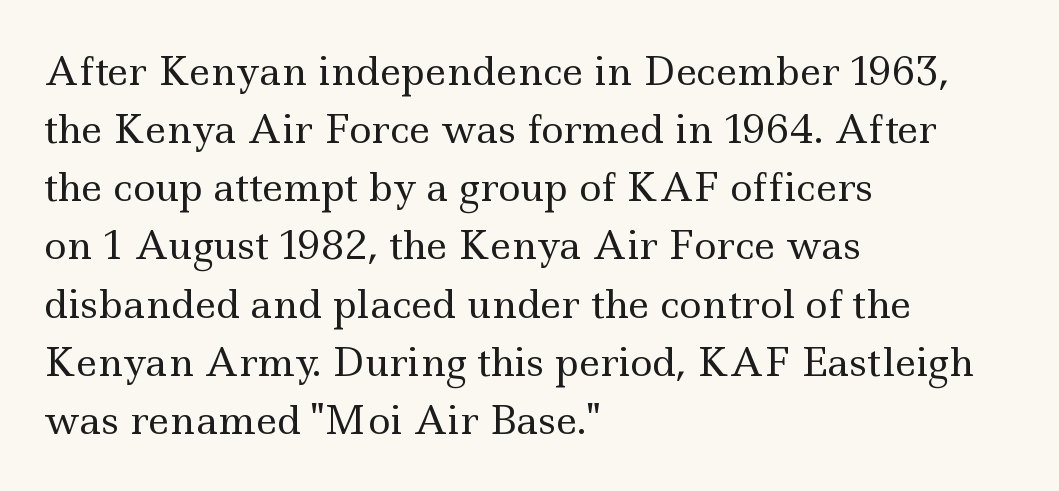
Q: Is the text bold? A: No.
Q: Is the text italic (slanted)? A: No, it is upright.
Q: Is the typeface a serif or a sans-serif typeface? A: Serif.
Q: Is the text underlined? A: No.
Q: How is the paragraph aligned? A: Left-aligned.
Q: Is the spacing between letters normal or unusually wide? A: Normal.
Q: Is the spacing between lines tight, normal or loose? A: Normal.
Q: Width (condensed, normal, or wide)? A: Wide.
Q: x-height? A: Small.
Q: Monospaced? A: No.
